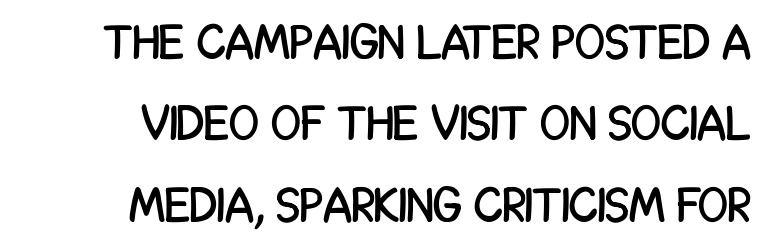
Does extra space separate the letters? No, they use regular spacing. Each letter's strokes conclude bluntly, with no projecting serifs. Bare-footed words on every line. A roman cut, with each character standing at attention.
